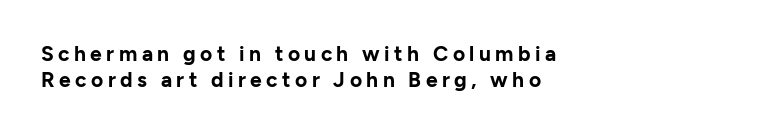
Q: Is the text bold? A: Yes.
Q: Is the text italic (slanted)? A: No, it is upright.
Q: Is the text underlined? A: No.
Q: How is the paragraph aligned? A: Left-aligned.
Q: Is the spacing between letters normal or unusually wide? A: Unusually wide.
Q: Is the spacing between lines tight, normal or loose? A: Normal.
